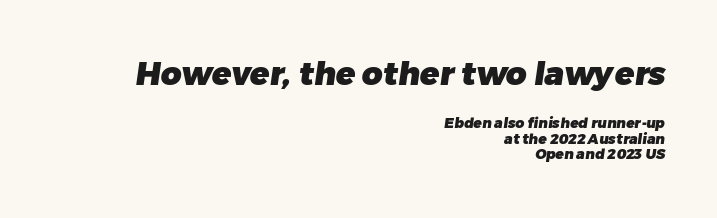
{"serif": "no", "bold": "yes", "weight": "heavy", "width": "normal", "stroke_contrast": "low", "x_height": "medium", "monospaced": "no", "underline": "no", "align": "right", "line_spacing": "tight", "line_spacing_ratio": 1.11, "letter_spacing": "normal", "letter_spacing_em": 0.0, "larger_block": "first", "size_ratio": 2.29, "glyph_px": 32}
